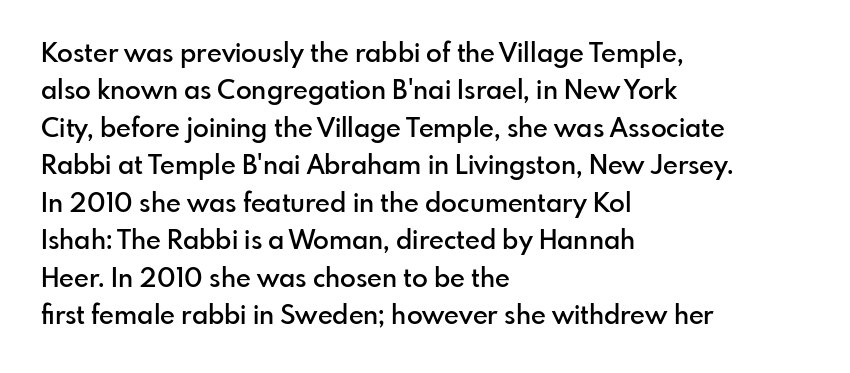
The image shows 26 px text type, upright; set left-aligned, normal line spacing (1.44x), normal letter spacing, not underlined.
